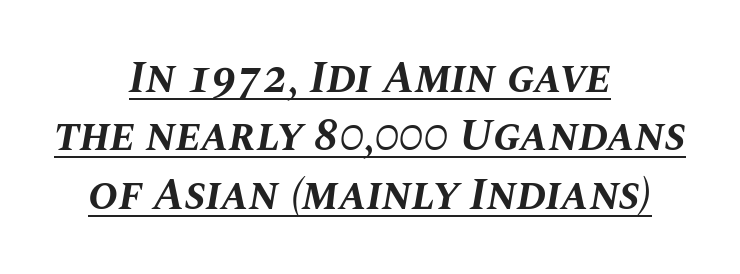
Q: Is the text bold? A: Yes.
Q: Is the text italic (slanted)? A: Yes, it leans right by about 10 degrees.
Q: Is the text underlined? A: Yes.
Q: How is the paragraph aligned? A: Centered.
Q: Is the spacing between letters normal or unusually wide? A: Normal.
Q: Is the spacing between lines tight, normal or loose? A: Normal.
Q: Width (condensed, normal, or wide)? A: Normal.
Q: Stroke contrast? A: Medium.
Q: x-height? A: Large.
Q: Monospaced? A: No.
